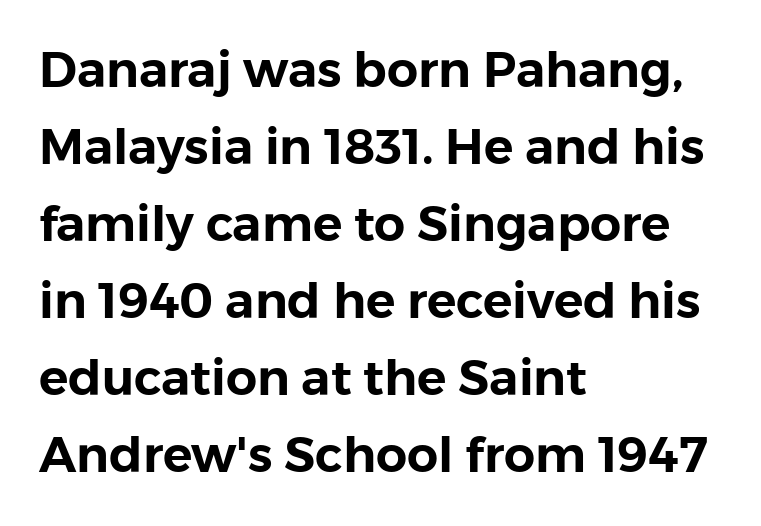
Q: Is the text italic (slanted)? A: No, it is upright.
Q: Is the typeface a serif or a sans-serif typeface? A: Sans-serif.
Q: Is the text underlined? A: No.
Q: How is the paragraph aligned? A: Left-aligned.
Q: Is the spacing between letters normal or unusually wide? A: Normal.
Q: Is the spacing between lines tight, normal or loose? A: Normal.
Q: Width (condensed, normal, or wide)? A: Normal.
Q: Stroke contrast? A: Low.
Q: x-height? A: Medium.
Q: Monospaced? A: No.
